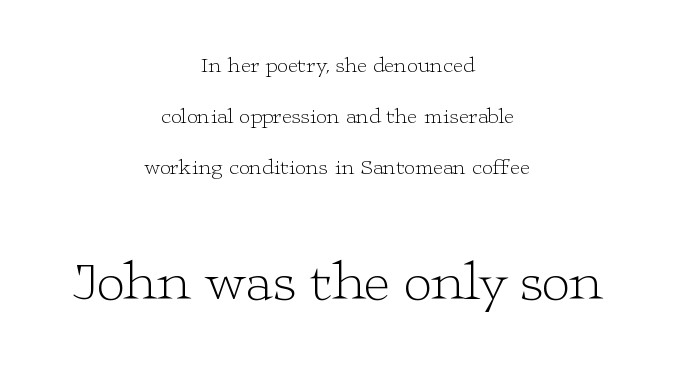
The letters stand straight up with perfectly vertical stems. Between one letter and the next there's only the usual sliver of space. The characters display serif detailing at their extremities. Character widths vary here, with narrow letters taking less room than wide ones.
